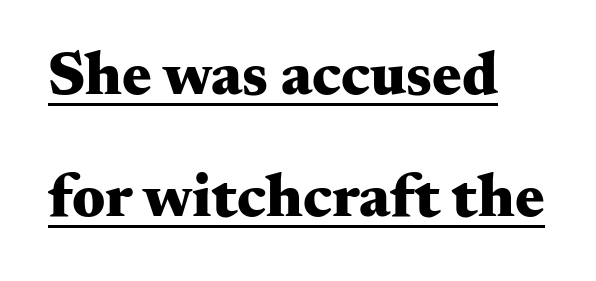
{"serif": "yes", "italic": "no", "bold": "yes", "weight": "heavy", "width": "wide", "stroke_contrast": "medium", "x_height": "small", "monospaced": "no", "underline": "yes", "align": "left", "line_spacing": "loose", "line_spacing_ratio": 1.96, "letter_spacing": "normal", "letter_spacing_em": 0.0, "glyph_px": 62}
